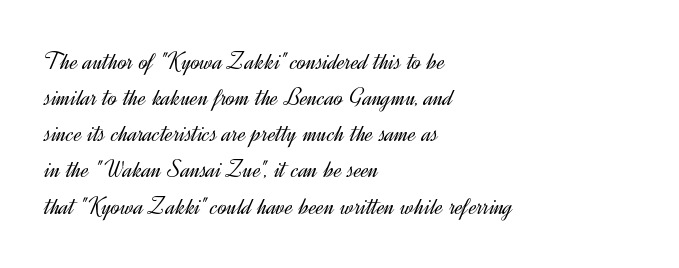
{"bold": "no", "underline": "no", "align": "left", "line_spacing": "normal", "line_spacing_ratio": 1.39, "letter_spacing": "normal", "letter_spacing_em": 0.0, "glyph_px": 26}
